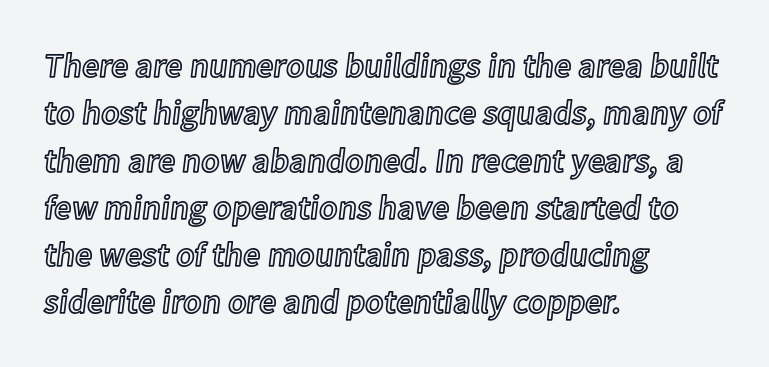
{"width": "normal", "x_height": "medium", "monospaced": "no", "underline": "no", "align": "left", "line_spacing": "normal", "line_spacing_ratio": 1.39, "letter_spacing": "normal", "letter_spacing_em": 0.0, "glyph_px": 34}
